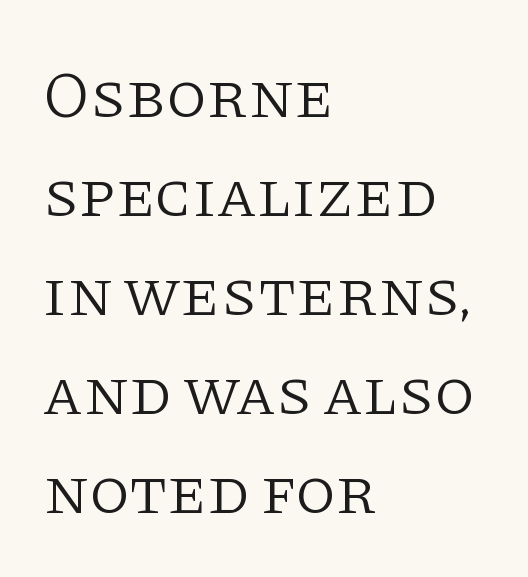
Q: Is the text bold? A: No.
Q: Is the text italic (slanted)? A: No, it is upright.
Q: Is the typeface a serif or a sans-serif typeface? A: Serif.
Q: Is the text underlined? A: No.
Q: How is the paragraph aligned? A: Left-aligned.
Q: Is the spacing between letters normal or unusually wide? A: Normal.
Q: Is the spacing between lines tight, normal or loose? A: Normal.
Q: Width (condensed, normal, or wide)? A: Normal.
Q: Stroke contrast? A: Low.
Q: x-height? A: Large.
Q: Monospaced? A: No.
